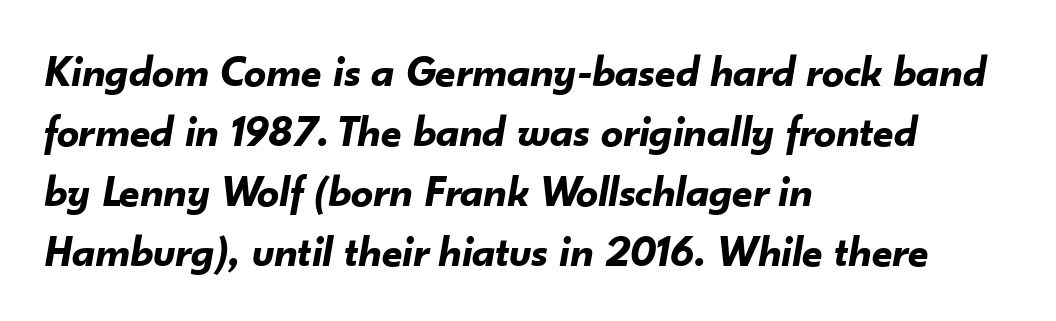
Q: Is the text bold? A: Yes.
Q: Is the text italic (slanted)? A: Yes, it leans right by about 10 degrees.
Q: Is the text underlined? A: No.
Q: How is the paragraph aligned? A: Left-aligned.
Q: Is the spacing between letters normal or unusually wide? A: Normal.
Q: Is the spacing between lines tight, normal or loose? A: Normal.
Q: Width (condensed, normal, or wide)? A: Normal.
Q: Stroke contrast? A: Low.
Q: x-height? A: Small.
Q: Monospaced? A: No.
